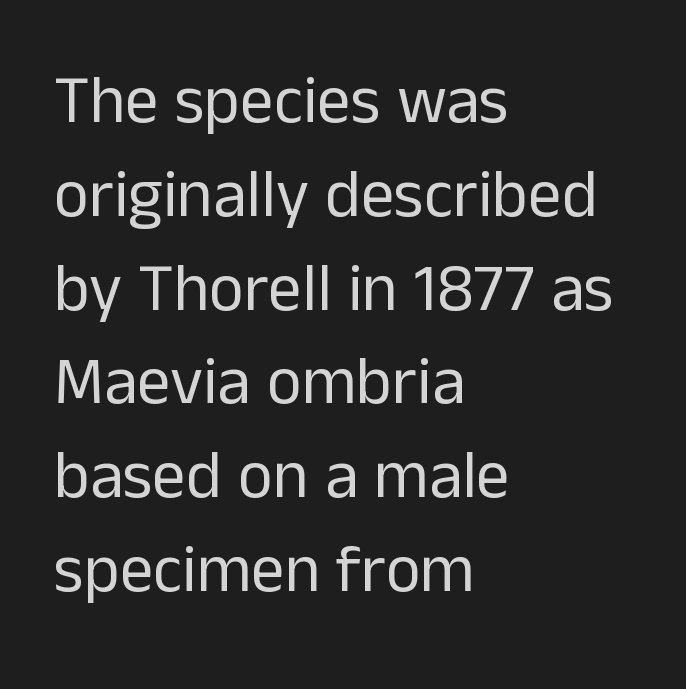
The image shows 67 px regular-weight sans-serif type, upright; set left-aligned, normal line spacing (1.4x), normal letter spacing, not underlined; low stroke contrast and a medium x-height.
